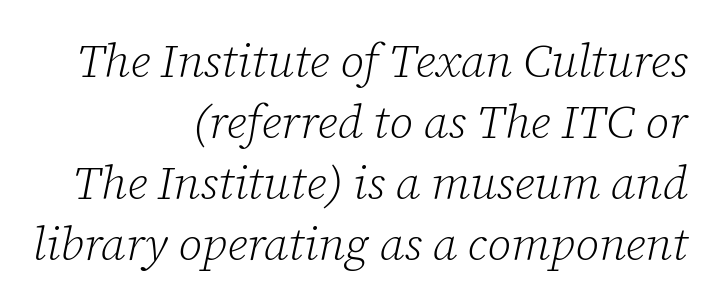
The image shows 47 px light serif type, italic (leaning right); set right-aligned, normal line spacing (1.3x), normal letter spacing, not underlined; low stroke contrast and a medium x-height.
